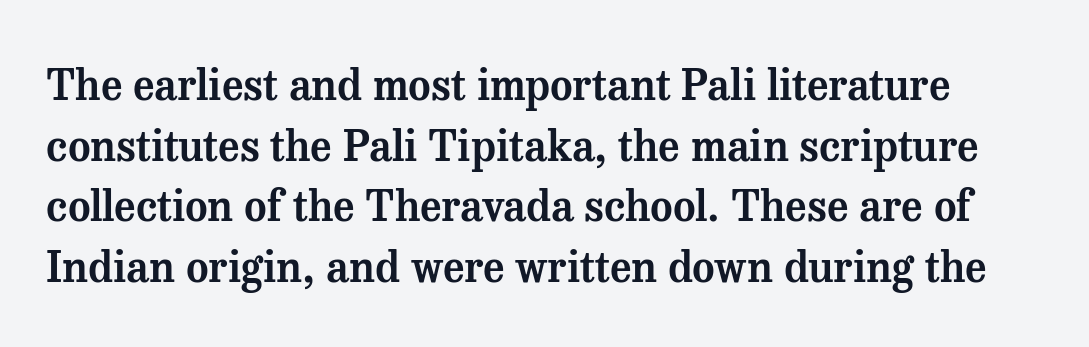
Q: Is the text italic (slanted)? A: No, it is upright.
Q: Is the typeface a serif or a sans-serif typeface? A: Serif.
Q: Is the text underlined? A: No.
Q: Is the spacing between letters normal or unusually wide? A: Normal.
Q: Is the spacing between lines tight, normal or loose? A: Normal.
Q: Width (condensed, normal, or wide)? A: Normal.
Q: Stroke contrast? A: Medium.
Q: x-height? A: Medium.
Q: Monospaced? A: No.
